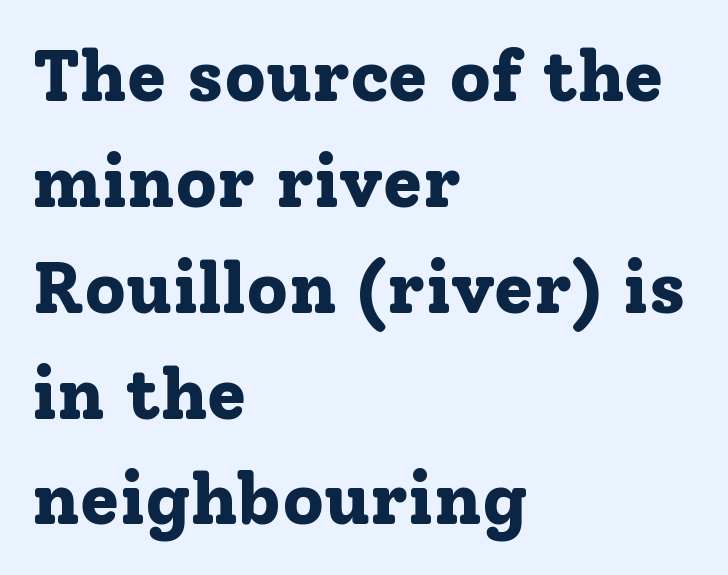
Q: Is the text bold? A: Yes.
Q: Is the text italic (slanted)? A: No, it is upright.
Q: Is the typeface a serif or a sans-serif typeface? A: Serif.
Q: Is the text underlined? A: No.
Q: How is the paragraph aligned? A: Left-aligned.
Q: Is the spacing between letters normal or unusually wide? A: Normal.
Q: Is the spacing between lines tight, normal or loose? A: Normal.
Q: Width (condensed, normal, or wide)? A: Normal.
Q: Stroke contrast? A: Low.
Q: x-height? A: Medium.
Q: Monospaced? A: No.
